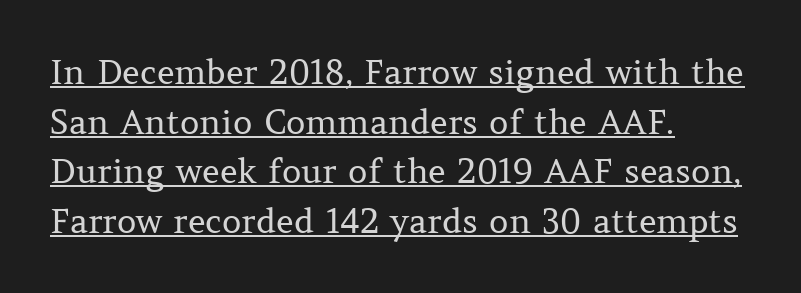
Q: Is the text bold? A: No.
Q: Is the text italic (slanted)? A: No, it is upright.
Q: Is the typeface a serif or a sans-serif typeface? A: Serif.
Q: Is the text underlined? A: Yes.
Q: How is the paragraph aligned? A: Left-aligned.
Q: Is the spacing between letters normal or unusually wide? A: Normal.
Q: Is the spacing between lines tight, normal or loose? A: Normal.
Q: Width (condensed, normal, or wide)? A: Normal.
Q: Stroke contrast? A: Medium.
Q: x-height? A: Medium.
Q: Monospaced? A: No.
